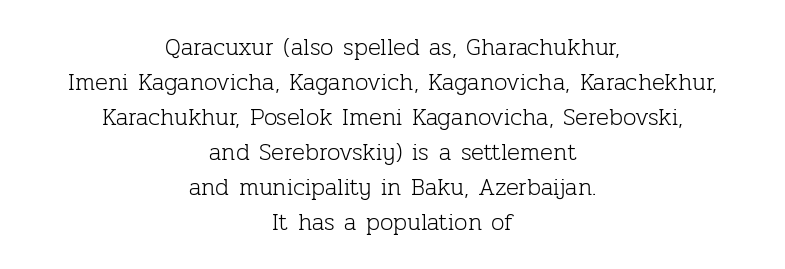
{"italic": "no", "bold": "no", "underline": "no", "align": "center", "line_spacing": "normal", "line_spacing_ratio": 1.46, "letter_spacing": "normal", "letter_spacing_em": 0.0, "glyph_px": 24}
